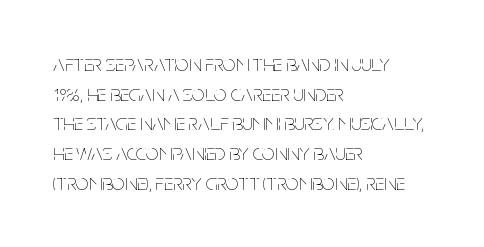
{"italic": "no", "bold": "no", "underline": "no", "align": "left", "line_spacing": "normal", "line_spacing_ratio": 1.29, "letter_spacing": "normal", "letter_spacing_em": 0.0, "glyph_px": 23}
